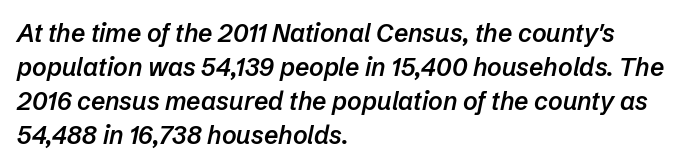
The image shows 25 px text type, italic (leaning right); set left-aligned, normal line spacing (1.36x), normal letter spacing, not underlined.
